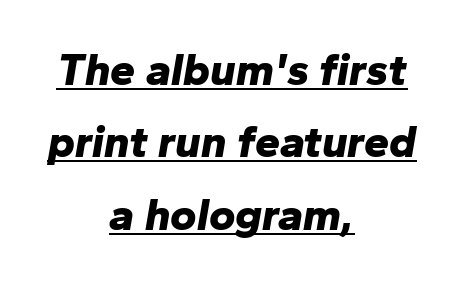
The image shows 45 px bold type, italic (leaning right); set centered, normal line spacing (1.61x), normal letter spacing, underlined; low stroke contrast and a medium x-height.
